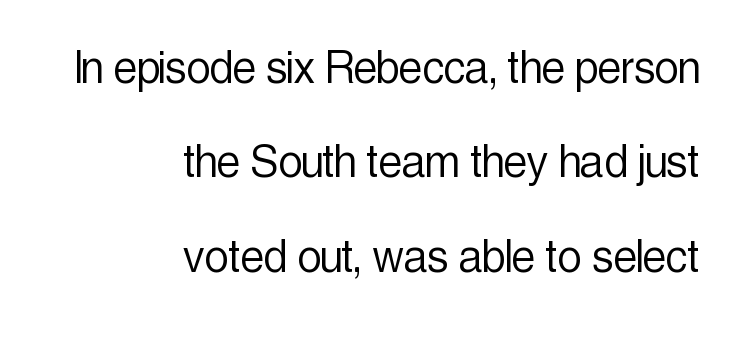
Q: Is the text bold? A: No.
Q: Is the text italic (slanted)? A: No, it is upright.
Q: Is the typeface a serif or a sans-serif typeface? A: Sans-serif.
Q: Is the text underlined? A: No.
Q: How is the paragraph aligned? A: Right-aligned.
Q: Is the spacing between letters normal or unusually wide? A: Normal.
Q: Width (condensed, normal, or wide)? A: Condensed.
Q: x-height? A: Medium.
Q: Monospaced? A: No.
